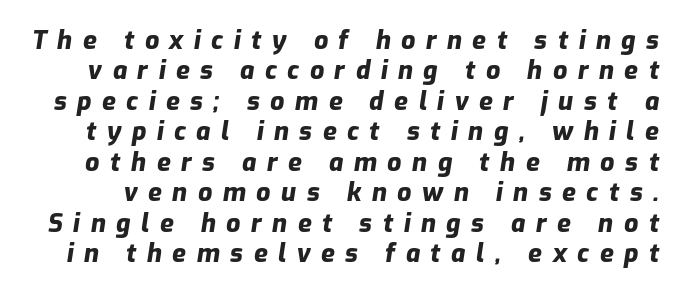
{"italic": "yes", "lean": "right", "slant_degrees": 9, "bold": "yes", "underline": "no", "line_spacing_ratio": 1.22, "letter_spacing": "wide", "letter_spacing_em": 0.42, "glyph_px": 25}
